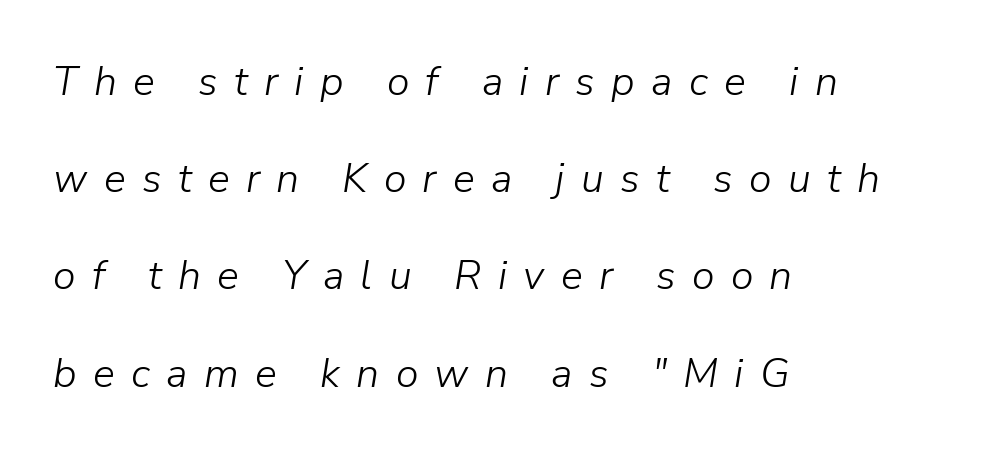
If you drew a line through each stem, it would be angled. Is this a fixed-width face? No — the glyphs have proportional, varying widths. The lines in this sample share a left origin and differ only in where they stop. What's the leading like? Stretched, with rows far apart. The gaps between neighbouring characters are conspicuously large. Only glyphs here, with clear space below each row.
